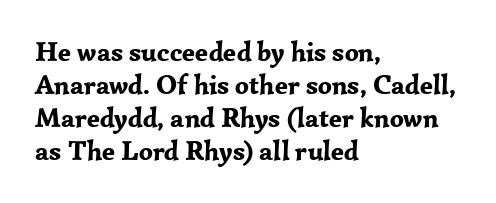
Q: Is the text bold? A: Yes.
Q: Is the text italic (slanted)? A: No, it is upright.
Q: Is the text underlined? A: No.
Q: How is the paragraph aligned? A: Left-aligned.
Q: Is the spacing between letters normal or unusually wide? A: Normal.
